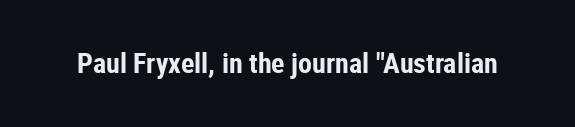
{"serif": "no", "italic": "no", "bold": "yes", "weight": "bold", "width": "condensed", "stroke_contrast": "low", "x_height": "medium", "monospaced": "no", "underline": "no", "letter_spacing": "normal", "letter_spacing_em": 0.0, "glyph_px": 28}
